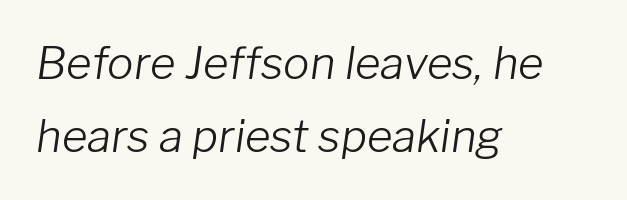
{"italic": "yes", "lean": "right", "slant_degrees": 8, "bold": "no", "weight": "light", "width": "normal", "stroke_contrast": "low", "x_height": "medium", "monospaced": "no", "underline": "no", "align": "left", "line_spacing": "normal", "line_spacing_ratio": 1.67, "letter_spacing": "normal", "letter_spacing_em": 0.0, "glyph_px": 44}
